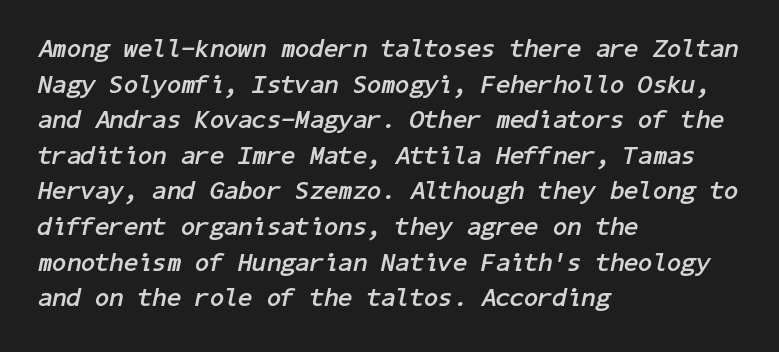
Q: Is the text bold? A: Yes.
Q: Is the text italic (slanted)? A: Yes, it leans right by about 11 degrees.
Q: Is the text underlined? A: No.
Q: How is the paragraph aligned? A: Left-aligned.
Q: Is the spacing between letters normal or unusually wide? A: Normal.
Q: Is the spacing between lines tight, normal or loose? A: Normal.
